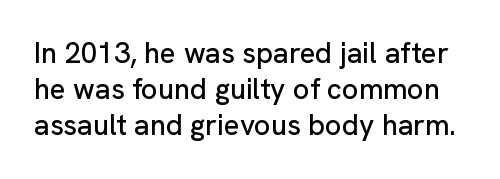
Q: Is the text italic (slanted)? A: No, it is upright.
Q: Is the typeface a serif or a sans-serif typeface? A: Sans-serif.
Q: Is the text underlined? A: No.
Q: Is the spacing between letters normal or unusually wide? A: Normal.
Q: Is the spacing between lines tight, normal or loose? A: Normal.
Q: Width (condensed, normal, or wide)? A: Normal.
Q: Stroke contrast? A: Low.
Q: x-height? A: Medium.
Q: Monospaced? A: No.
